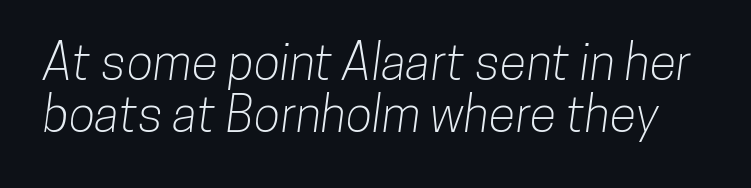
The image shows 49 px condensed sans-serif type; set tight line spacing (1.06x), normal letter spacing, not underlined; low stroke contrast and a medium x-height.
